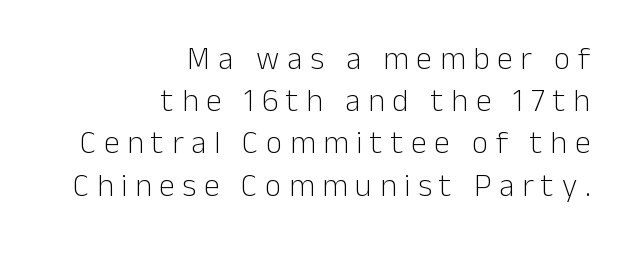
The image shows 32 px light sans-serif type, upright; set right-aligned, normal line spacing (1.32x), unusually wide letter spacing (+0.24 em), not underlined; low stroke contrast and a medium x-height.
